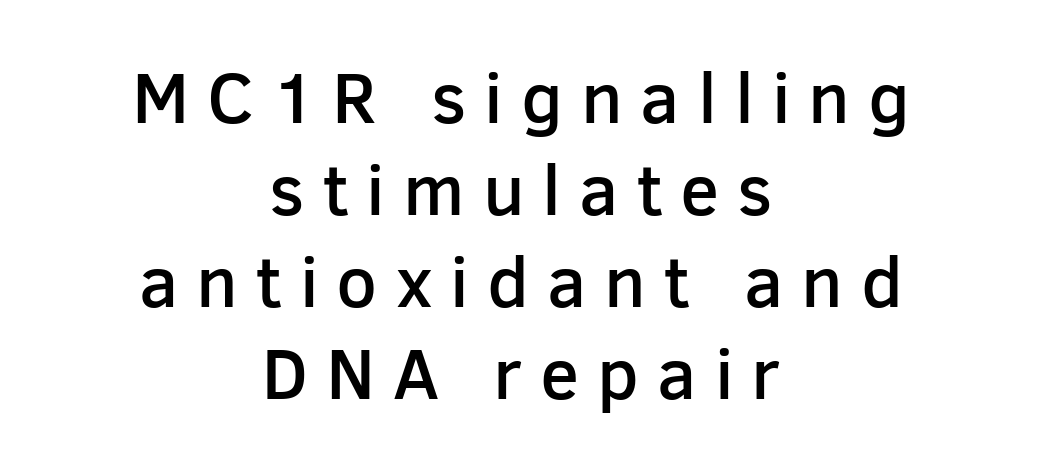
Q: Is the text bold? A: Semi-bold.
Q: Is the text italic (slanted)? A: No, it is upright.
Q: Is the typeface a serif or a sans-serif typeface? A: Sans-serif.
Q: Is the text underlined? A: No.
Q: How is the paragraph aligned? A: Centered.
Q: Is the spacing between letters normal or unusually wide? A: Unusually wide.
Q: Is the spacing between lines tight, normal or loose? A: Normal.
Q: Width (condensed, normal, or wide)? A: Normal.
Q: Stroke contrast? A: Low.
Q: x-height? A: Medium.
Q: Monospaced? A: No.
